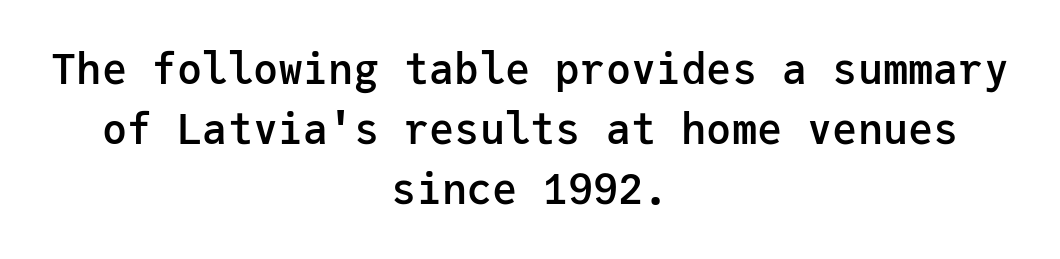
Q: Is the text bold? A: Semi-bold.
Q: Is the text italic (slanted)? A: No, it is upright.
Q: Is the typeface a serif or a sans-serif typeface? A: Sans-serif.
Q: Is the text underlined? A: No.
Q: How is the paragraph aligned? A: Centered.
Q: Is the spacing between letters normal or unusually wide? A: Normal.
Q: Is the spacing between lines tight, normal or loose? A: Normal.
Q: Width (condensed, normal, or wide)? A: Normal.
Q: Stroke contrast? A: Low.
Q: x-height? A: Medium.
Q: Monospaced? A: Yes.
